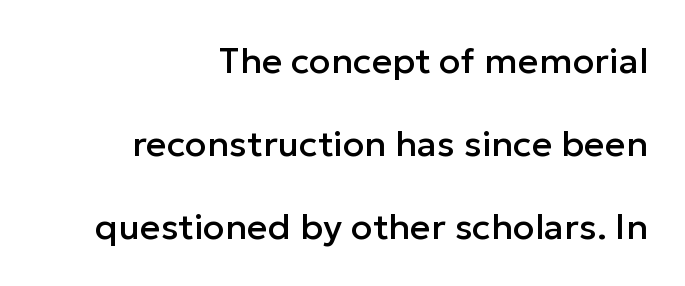
Q: Is the text italic (slanted)? A: No, it is upright.
Q: Is the typeface a serif or a sans-serif typeface? A: Sans-serif.
Q: Is the text underlined? A: No.
Q: How is the paragraph aligned? A: Right-aligned.
Q: Is the spacing between letters normal or unusually wide? A: Normal.
Q: Is the spacing between lines tight, normal or loose? A: Loose.
Q: Width (condensed, normal, or wide)? A: Normal.
Q: Stroke contrast? A: Low.
Q: x-height? A: Medium.
Q: Monospaced? A: No.
